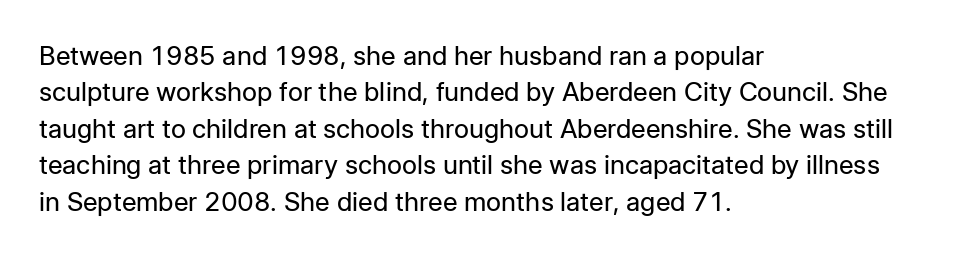
{"italic": "no", "bold": "no", "underline": "no", "align": "left", "line_spacing": "normal", "line_spacing_ratio": 1.4, "letter_spacing": "normal", "letter_spacing_em": 0.0, "glyph_px": 26}
